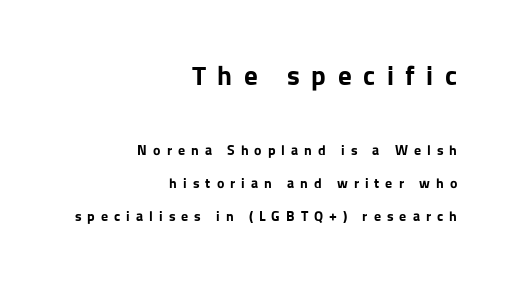
These two chunks differ in scale, with the top chunk taking the larger measure. Where is the straight margin? On the right. Students, observe: this is what heavily led, spacious text looks like. Rule under the text: the space is simply empty. This is heavy type, rendered in bold. Display-style spreading of the glyphs; the letterfit is very open.
